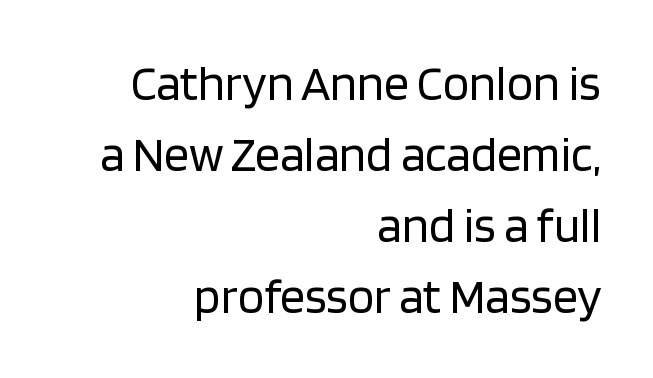
The gaps between neighbouring characters are ordinary and unremarkable. The passage is arranged like a letterhead date or caption credit — flush right. The rendering uses a moderate line-height, typical for paragraphs. The letters carry no serifs — their stems end cleanly without finishing strokes.
